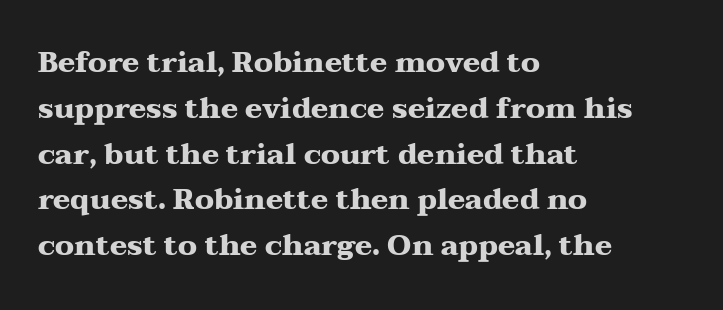
Q: Is the text bold? A: Yes.
Q: Is the text italic (slanted)? A: No, it is upright.
Q: Is the typeface a serif or a sans-serif typeface? A: Serif.
Q: Is the text underlined? A: No.
Q: How is the paragraph aligned? A: Left-aligned.
Q: Is the spacing between letters normal or unusually wide? A: Normal.
Q: Is the spacing between lines tight, normal or loose? A: Normal.
Q: Width (condensed, normal, or wide)? A: Wide.
Q: Stroke contrast? A: Medium.
Q: x-height? A: Medium.
Q: Monospaced? A: No.
